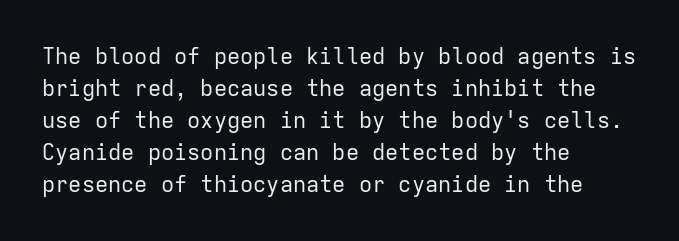
Q: Is the text bold? A: No.
Q: Is the text italic (slanted)? A: No, it is upright.
Q: Is the text underlined? A: No.
Q: How is the paragraph aligned? A: Left-aligned.
Q: Is the spacing between letters normal or unusually wide? A: Normal.
Q: Is the spacing between lines tight, normal or loose? A: Normal.
